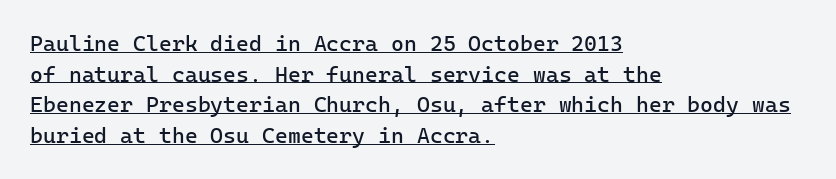
Q: Is the text bold? A: No.
Q: Is the text italic (slanted)? A: No, it is upright.
Q: Is the text underlined? A: Yes.
Q: How is the paragraph aligned? A: Left-aligned.
Q: Is the spacing between letters normal or unusually wide? A: Normal.
Q: Is the spacing between lines tight, normal or loose? A: Normal.
